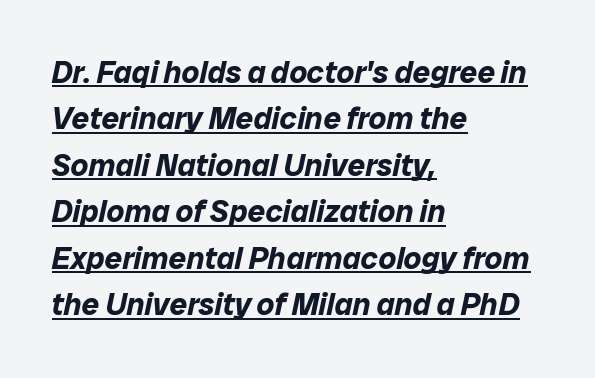
{"italic": "yes", "lean": "right", "slant_degrees": 12, "bold": "yes", "weight": "bold", "width": "normal", "stroke_contrast": "low", "x_height": "medium", "monospaced": "no", "underline": "yes", "align": "left", "line_spacing": "normal", "line_spacing_ratio": 1.5, "letter_spacing": "normal", "letter_spacing_em": 0.0, "glyph_px": 31}
